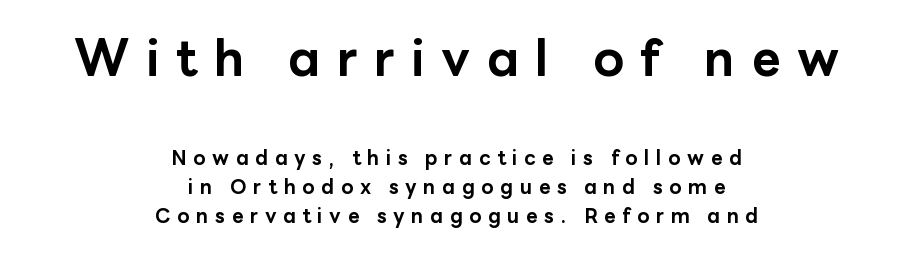
The image shows 50 px bold sans-serif type, upright; set centered, normal line spacing (1.45x), unusually wide letter spacing (+0.33 em), not underlined; the first (top) block is 2.5x larger; low stroke contrast and a medium x-height.
